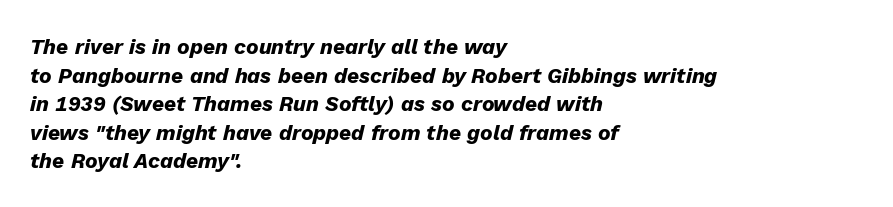
This rendering leaves character spacing at its baseline value. These words are printed bold, with thick strokes throughout. Line spacing here is normal. Just letters on the line, the space beneath them empty. Each line starts at the same left margin while the right side varies. The glyphs look as if they've been sheared to an angle.
